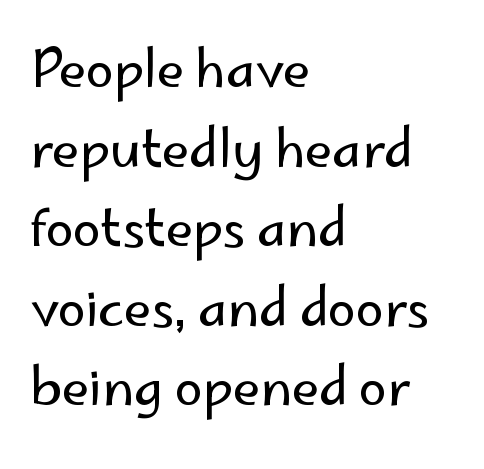
The image shows 51 px regular-weight sans-serif type, upright; set left-aligned, normal line spacing (1.56x), normal letter spacing, not underlined; low stroke contrast and a small x-height.
